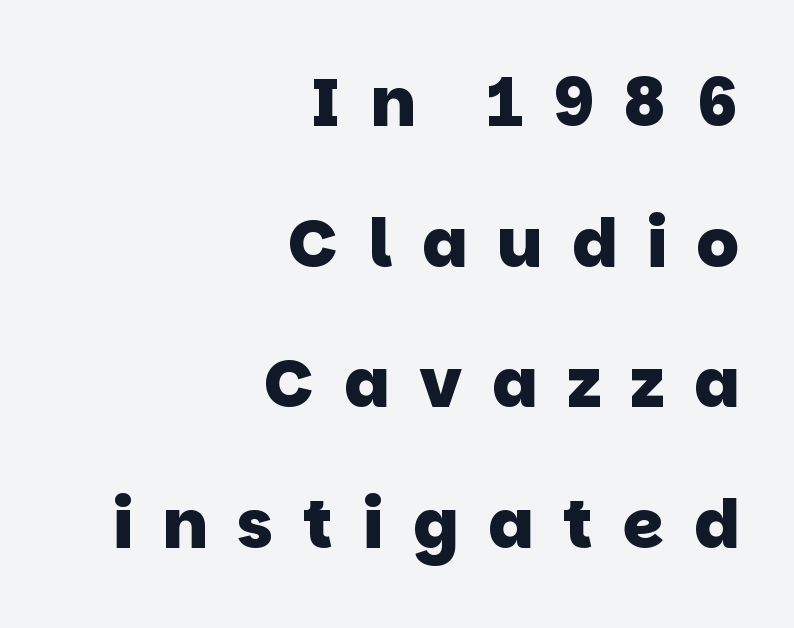
Character widths vary here, with narrow letters taking less room than wide ones. Summary of weight: heavy, a full bold. Note: no serifs on the glyphs. The paragraph has a hard right edge and a soft left edge. Has an underline been added? It has not.
